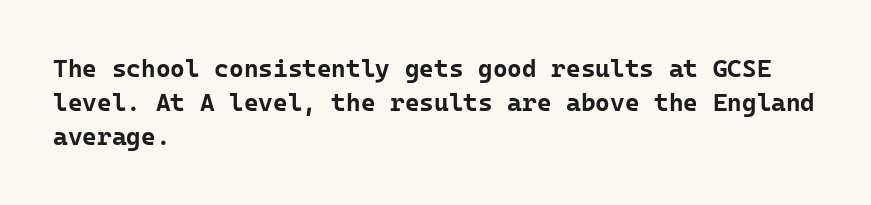
The lines in this sample share a left origin and differ only in where they stop. Summary of vertical rhythm: regular, with standard interline spacing. Italic: no, the glyphs are upright roman. The letterforms sit shoulder to shoulder at normal distance. Set as a true bold cut, around the 700 mark. The baseline area is clear.
